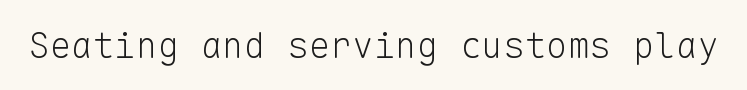
{"serif": "no", "italic": "no", "bold": "no", "weight": "light", "width": "normal", "stroke_contrast": "low", "x_height": "medium", "monospaced": "yes", "underline": "no", "letter_spacing": "normal", "letter_spacing_em": 0.0, "glyph_px": 36}
